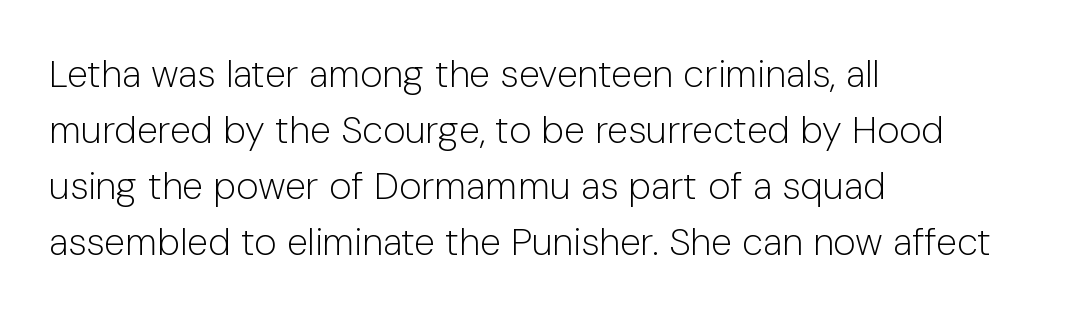
The face used here is a sans, in the tradition of grotesques and geometrics. Heft: none added — not bold. The gap between lines stays unmarked. Do the letters lean? They stand straight. Regular leading. Horizontal alignment here is leftward, the default for most running prose.
